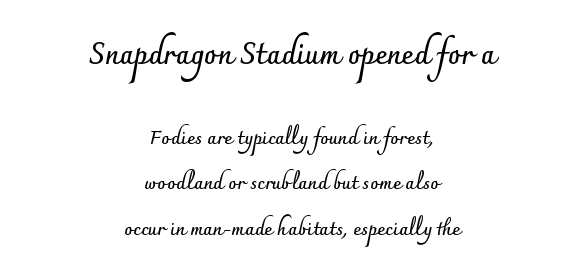
Q: Is the text bold? A: Yes.
Q: Is the text italic (slanted)? A: Yes.
Q: Is the typeface a serif or a sans-serif typeface? A: Sans-serif.
Q: Is the text underlined? A: No.
Q: How is the paragraph aligned? A: Centered.
Q: Is the spacing between letters normal or unusually wide? A: Normal.
Q: Is the spacing between lines tight, normal or loose? A: Loose.
Q: Which block of text is set in a larger size, the first (top) or the second (bottom)? A: The first (top) one.
Q: Width (condensed, normal, or wide)? A: Normal.
Q: Stroke contrast? A: Low.
Q: x-height? A: Small.
Q: Monospaced? A: No.
